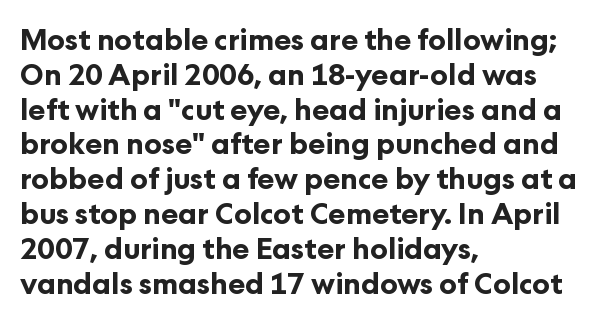
{"serif": "no", "italic": "no", "bold": "yes", "weight": "bold", "width": "normal", "stroke_contrast": "low", "x_height": "medium", "monospaced": "no", "underline": "no", "align": "left", "line_spacing_ratio": 1.2, "letter_spacing": "normal", "letter_spacing_em": 0.0, "glyph_px": 29}
